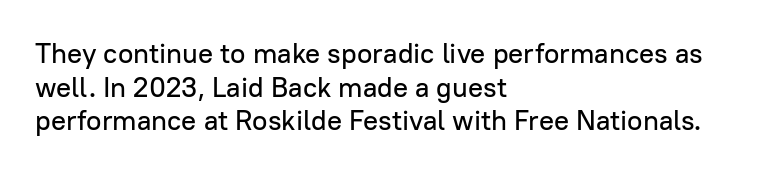
You could call the tracking neutral — neither tight nor loose. Each letter keeps its own natural width here, so spacing adapts to shape. The lettering holds an erect, upright posture throughout. Each row of text sits above clean, open space. Regarding serifs, this sample does without them. A classic flush-left, rag-right setting is used for this passage.
